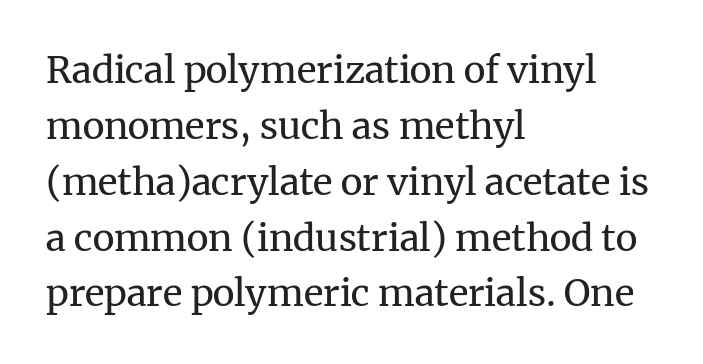
The face used here is proportionally spaced, like ordinary book or web type. Heft: none added — not bold. In terms of letterspacing, this is plain default setting. Check under the words: just untouched page. These lines sit exactly where default settings would place them. If you drew a ruler down the left edge, every line would touch it.
